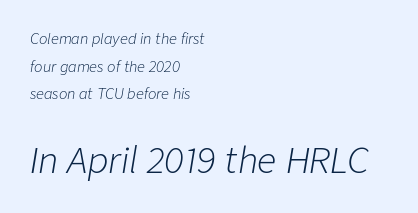
{"italic": "yes", "lean": "right", "slant_degrees": 9, "bold": "no", "weight": "light", "width": "normal", "stroke_contrast": "low", "x_height": "medium", "monospaced": "no", "underline": "no", "align": "left", "line_spacing": "loose", "line_spacing_ratio": 1.98, "letter_spacing": "normal", "letter_spacing_em": 0.0, "larger_block": "second", "size_ratio": 2.43, "glyph_px": 34}
